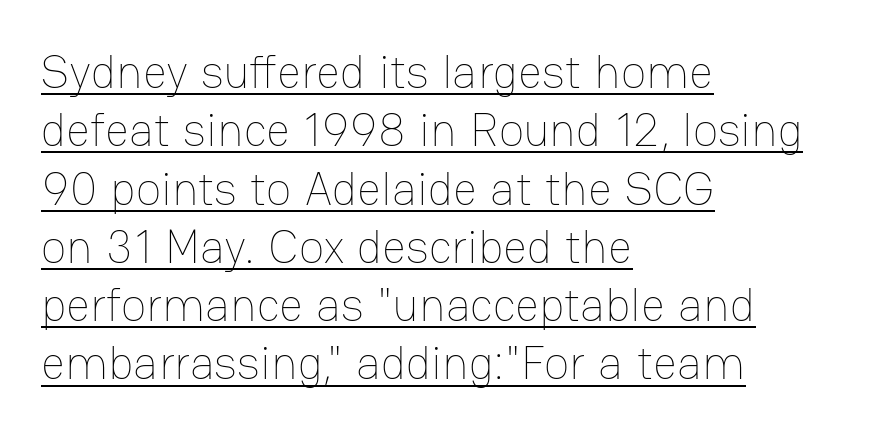
The type is set solid horizontally, with unmodified tracking. In designer terms, the underline attribute is active on this setting. Nope, not italic — everything's standing straight. Letters have the restrained weight of plain body copy at most.
